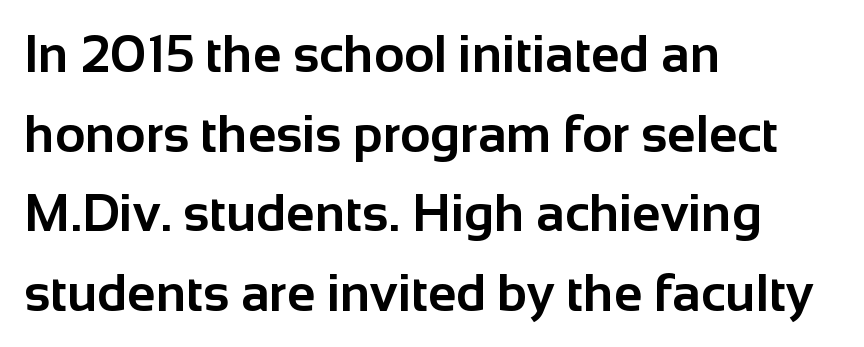
Q: Is the text bold? A: Yes.
Q: Is the text italic (slanted)? A: No, it is upright.
Q: Is the typeface a serif or a sans-serif typeface? A: Sans-serif.
Q: Is the text underlined? A: No.
Q: How is the paragraph aligned? A: Left-aligned.
Q: Is the spacing between letters normal or unusually wide? A: Normal.
Q: Is the spacing between lines tight, normal or loose? A: Normal.
Q: Width (condensed, normal, or wide)? A: Normal.
Q: Stroke contrast? A: Low.
Q: x-height? A: Medium.
Q: Monospaced? A: No.
